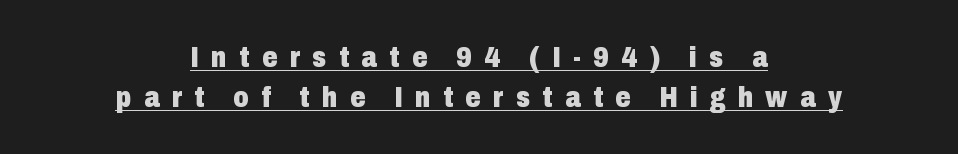
{"serif": "no", "italic": "no", "bold": "yes", "weight": "heavy", "width": "condensed", "stroke_contrast": "low", "x_height": "medium", "monospaced": "no", "underline": "yes", "align": "center", "line_spacing": "normal", "line_spacing_ratio": 1.32, "letter_spacing": "wide", "letter_spacing_em": 0.41, "glyph_px": 30}
